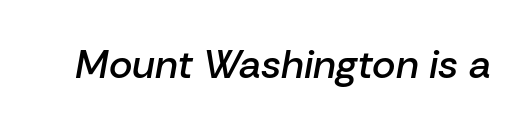
The type is set solid horizontally, with unmodified tracking. Each letter keeps its own natural width here, so spacing adapts to shape. Plain, unruled lines of type. A fair bit of extra ink — the face is semibold, not bold. The font's italic variant was chosen for this text.
